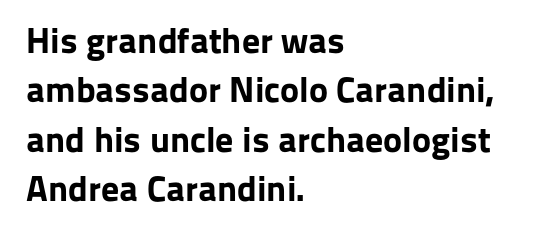
The image shows 36 px bold sans-serif type, upright; set left-aligned, normal line spacing (1.37x), normal letter spacing, not underlined; low stroke contrast and a medium x-height.
